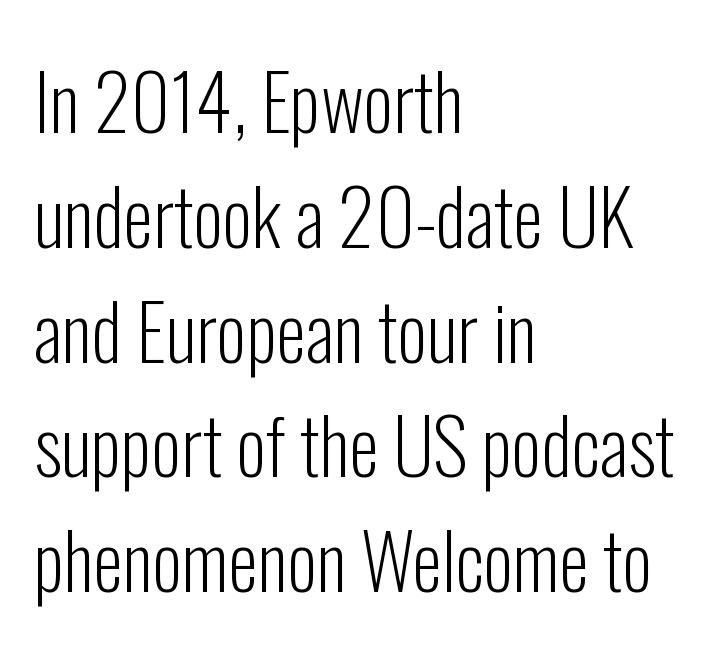
The image shows 76 px light, condensed sans-serif type, upright; set left-aligned, normal line spacing (1.51x), normal letter spacing, not underlined; low stroke contrast and a medium x-height.
